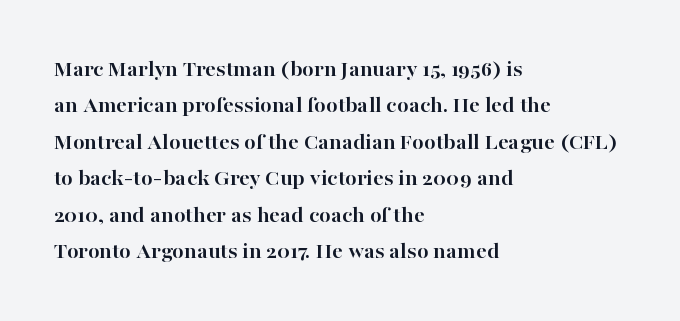
The designer left line spacing at the default. The horizontal fit of the characters is conventional and even. The specimen reads as upright at a glance. The passage shown is not underscored anywhere. The letters are bold, with thick, heavy strokes.
